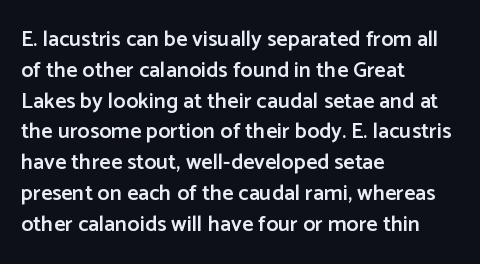
Q: Is the text bold? A: Semi-bold.
Q: Is the text italic (slanted)? A: No, it is upright.
Q: Is the text underlined? A: No.
Q: How is the paragraph aligned? A: Left-aligned.
Q: Is the spacing between letters normal or unusually wide? A: Normal.
Q: Is the spacing between lines tight, normal or loose? A: Normal.
